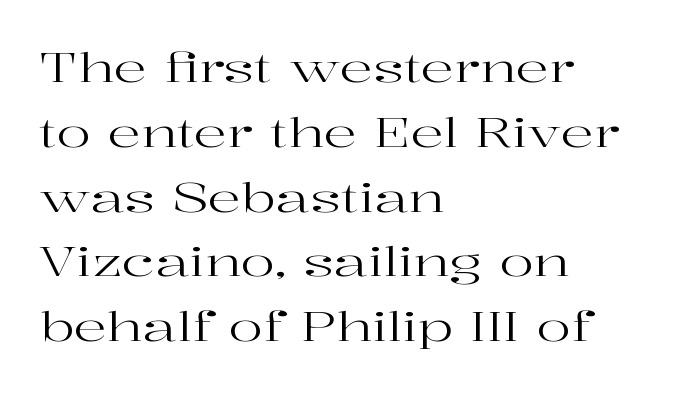
The image shows 41 px regular-weight, wide serif type, upright; set left-aligned, normal line spacing (1.58x), normal letter spacing, not underlined; high stroke contrast and a medium x-height.
